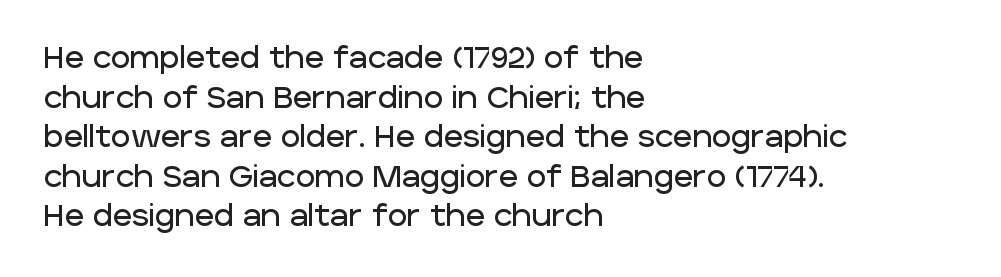
{"serif": "no", "italic": "no", "width": "normal", "stroke_contrast": "low", "x_height": "large", "monospaced": "no", "underline": "no", "align": "left", "line_spacing": "normal", "line_spacing_ratio": 1.32, "letter_spacing": "normal", "letter_spacing_em": 0.0, "glyph_px": 30}
